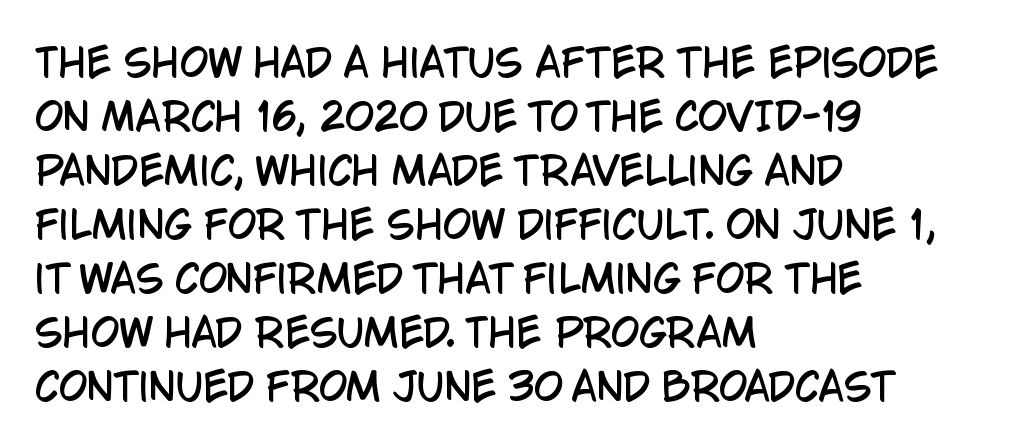
The image shows 37 px condensed sans-serif type, upright; set left-aligned, normal line spacing (1.46x), normal letter spacing, not underlined; low stroke contrast and a large x-height.
